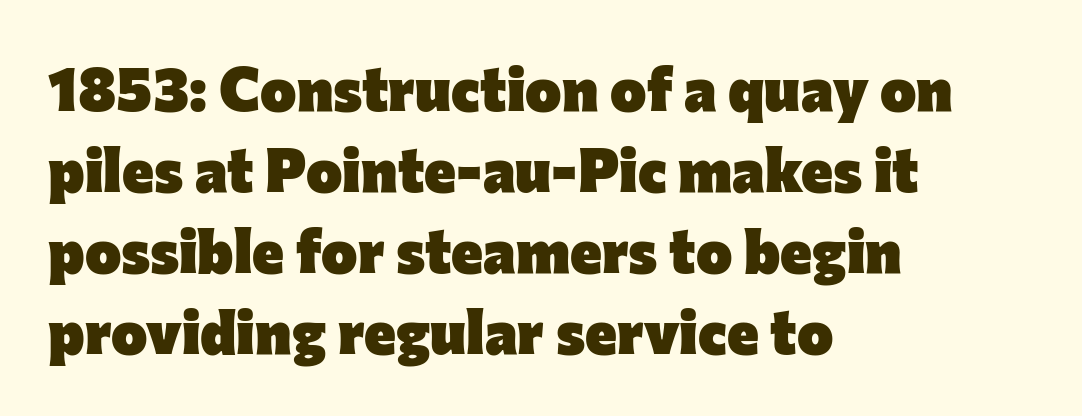
{"serif": "no", "italic": "no", "bold": "yes", "weight": "heavy", "width": "normal", "stroke_contrast": "low", "x_height": "medium", "monospaced": "no", "underline": "no", "align": "left", "line_spacing": "normal", "line_spacing_ratio": 1.33, "letter_spacing": "normal", "letter_spacing_em": 0.0, "glyph_px": 61}
